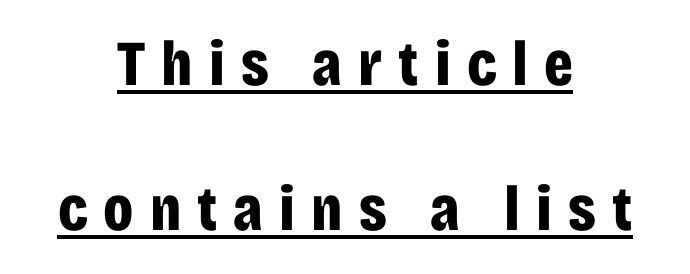
Characters remain perfectly vertical along every line. Someone cranked the tracking dial way up on this one. In terms of letterform style, serifs are entirely absent. Spacing verdict: proportional, widths tailored to each character. Every letter is thick-stroked: bold, no question.
